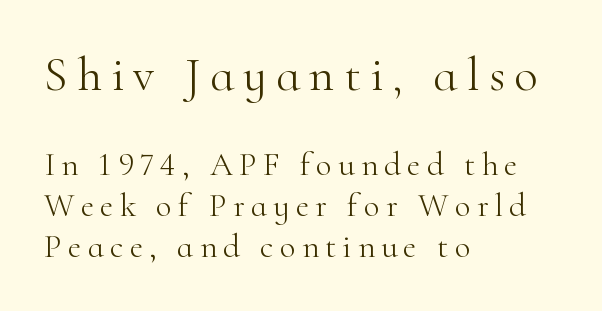
Q: Is the text bold? A: No.
Q: Is the text italic (slanted)? A: No, it is upright.
Q: Is the typeface a serif or a sans-serif typeface? A: Serif.
Q: Is the text underlined? A: No.
Q: How is the paragraph aligned? A: Left-aligned.
Q: Which block of text is set in a larger size, the first (top) or the second (bottom)? A: The first (top) one.
Q: Width (condensed, normal, or wide)? A: Normal.
Q: Stroke contrast? A: High.
Q: x-height? A: Small.
Q: Monospaced? A: No.
